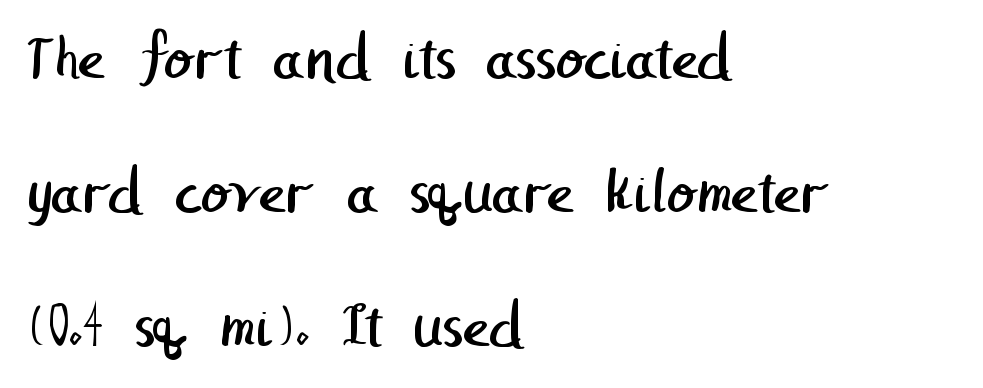
{"serif": "no", "bold": "no", "weight": "regular", "width": "normal", "stroke_contrast": "low", "x_height": "medium", "underline": "no", "align": "left", "line_spacing": "loose", "line_spacing_ratio": 2.06, "letter_spacing": "normal", "letter_spacing_em": 0.0, "glyph_px": 65}
